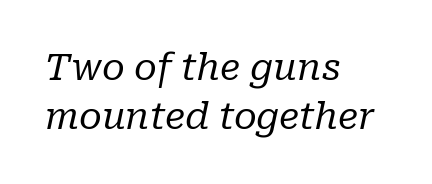
{"serif": "yes", "italic": "yes", "lean": "right", "slant_degrees": 10, "bold": "no", "weight": "regular", "width": "normal", "stroke_contrast": "low", "x_height": "medium", "monospaced": "no", "underline": "no", "align": "left", "line_spacing": "normal", "line_spacing_ratio": 1.32, "letter_spacing": "normal", "letter_spacing_em": 0.0, "glyph_px": 37}
